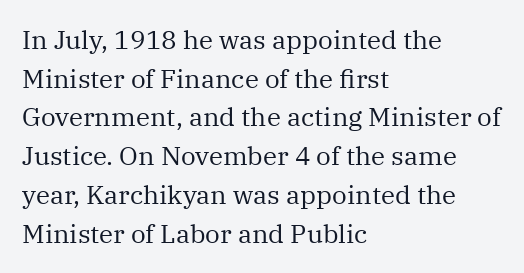
{"italic": "no", "bold": "no", "underline": "no", "align": "left", "line_spacing": "normal", "line_spacing_ratio": 1.49, "letter_spacing": "normal", "letter_spacing_em": 0.0, "glyph_px": 26}
